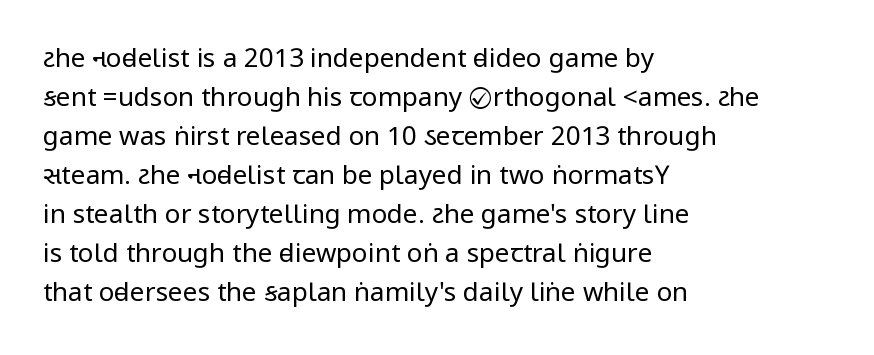
{"italic": "no", "bold": "no", "underline": "no", "align": "left", "line_spacing": "normal", "line_spacing_ratio": 1.5, "letter_spacing": "normal", "letter_spacing_em": 0.0, "glyph_px": 26}
